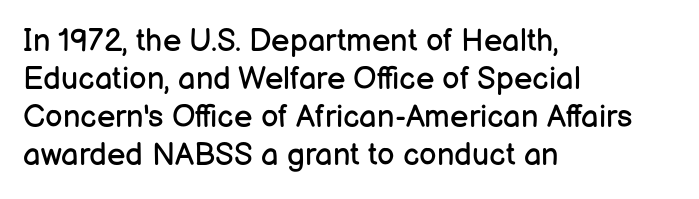
The image shows 31 px regular-weight sans-serif type, upright; set left-aligned, line spacing 1.23x, normal letter spacing, not underlined; low stroke contrast and a medium x-height.
